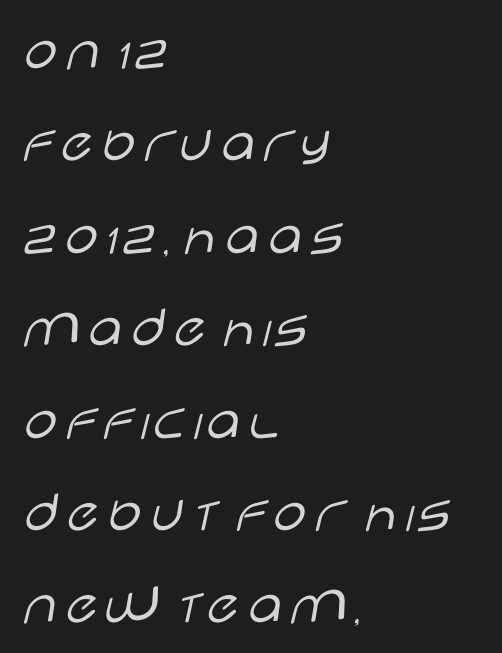
The image shows 60 px light, wide sans-serif type; set left-aligned, normal line spacing (1.54x), normal letter spacing, not underlined; low stroke contrast and a large x-height.
